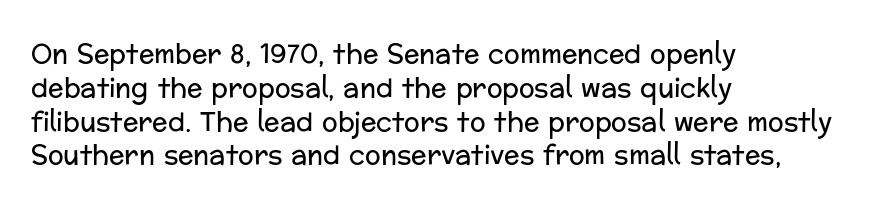
The image shows 26 px text type, upright; set left-aligned, normal line spacing (1.3x), normal letter spacing, not underlined.
